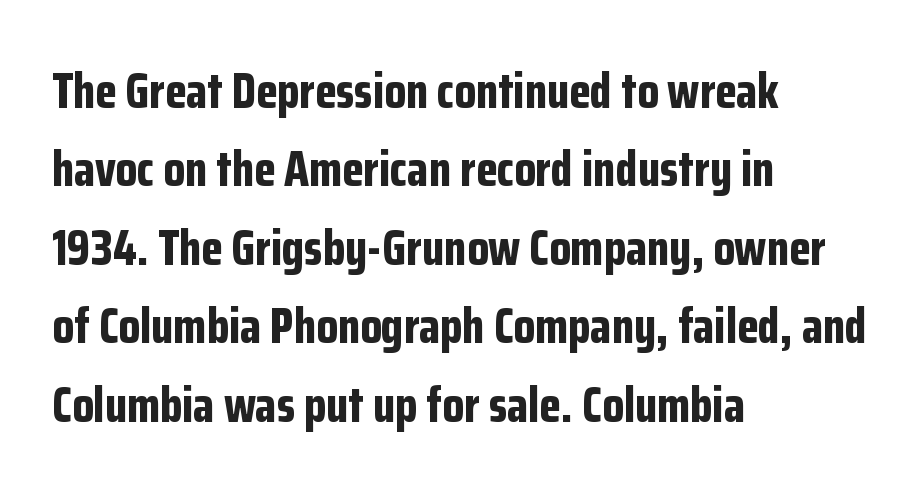
{"serif": "no", "italic": "no", "bold": "yes", "weight": "bold", "width": "condensed", "stroke_contrast": "low", "x_height": "medium", "monospaced": "no", "underline": "no", "align": "left", "line_spacing": "normal", "line_spacing_ratio": 1.6, "letter_spacing": "normal", "letter_spacing_em": 0.0, "glyph_px": 49}
